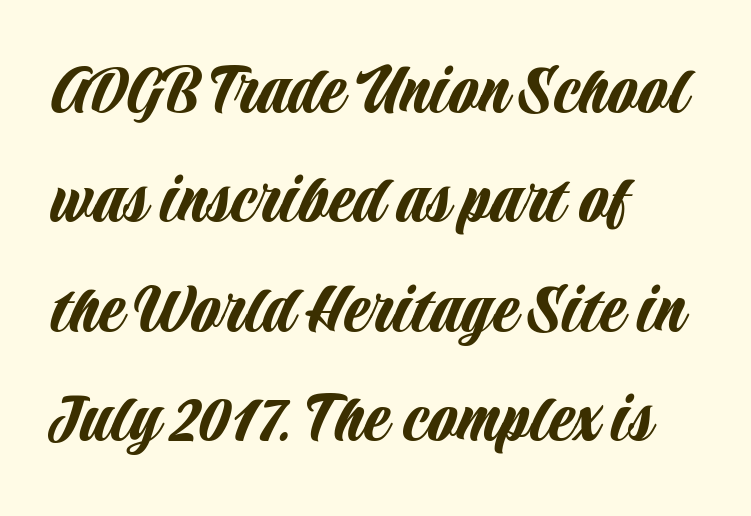
Unlike a traditional serif, this face leaves its strokes unadorned. The passage shown stacks its lines at a standard gap. Layout note: lines flush left. No extra tracking has been applied to these lines. Spacing verdict: proportional, widths tailored to each character.
